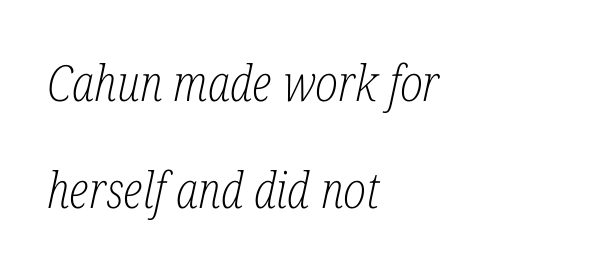
Q: Is the text bold? A: No.
Q: Is the text italic (slanted)? A: Yes, it leans right by about 12 degrees.
Q: Is the typeface a serif or a sans-serif typeface? A: Serif.
Q: Is the text underlined? A: No.
Q: How is the paragraph aligned? A: Left-aligned.
Q: Is the spacing between letters normal or unusually wide? A: Normal.
Q: Is the spacing between lines tight, normal or loose? A: Loose.
Q: Width (condensed, normal, or wide)? A: Condensed.
Q: Stroke contrast? A: Low.
Q: x-height? A: Medium.
Q: Monospaced? A: No.
